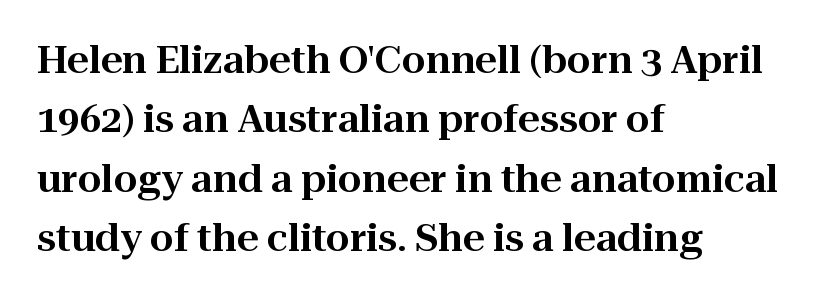
Line beginnings align vertically; line endings do not. What kind of face is this? One with serifs. The passage shown is typed in a proportional face where columns would drift. Short note: letters normally spaced. How would I describe the line gaps? Plain and ordinary.
